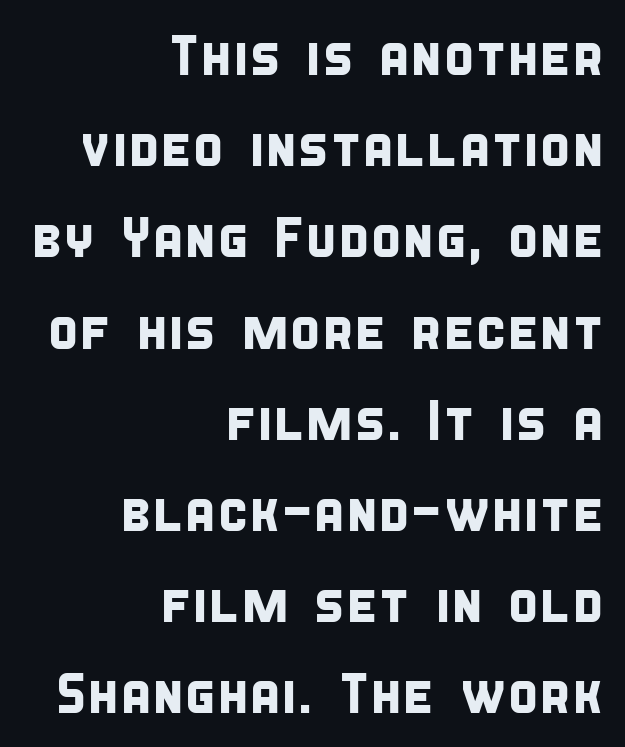
The rendering shows plain stroke endings on the letterforms — a sans-serif design. The vertical gap from one line to the next is medium. The typesetter chose a ragged-left arrangement here. Compared with typical body copy, the letter spacing here is the same.
